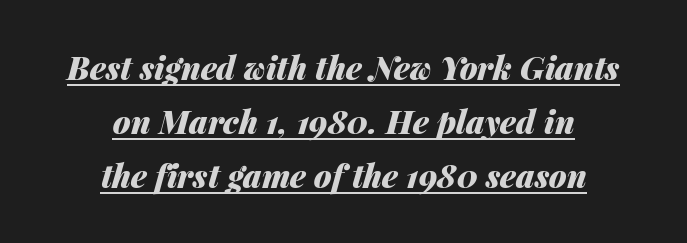
{"italic": "yes", "lean": "right", "slant_degrees": 14, "bold": "yes", "weight": "heavy", "width": "normal", "stroke_contrast": "medium", "x_height": "medium", "monospaced": "no", "underline": "yes", "align": "center", "line_spacing": "normal", "line_spacing_ratio": 1.69, "letter_spacing": "normal", "letter_spacing_em": 0.0, "glyph_px": 32}
